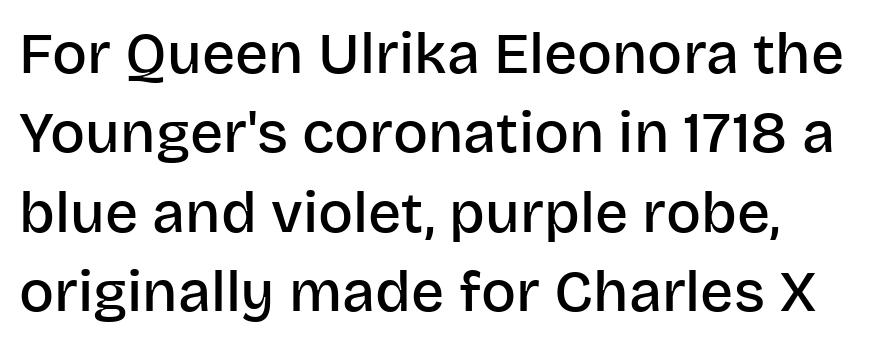
{"serif": "no", "italic": "no", "bold": "semi", "weight": "semibold", "width": "normal", "stroke_contrast": "low", "x_height": "large", "monospaced": "no", "underline": "no", "align": "left", "line_spacing": "normal", "line_spacing_ratio": 1.37, "letter_spacing": "normal", "letter_spacing_em": 0.0, "glyph_px": 58}
